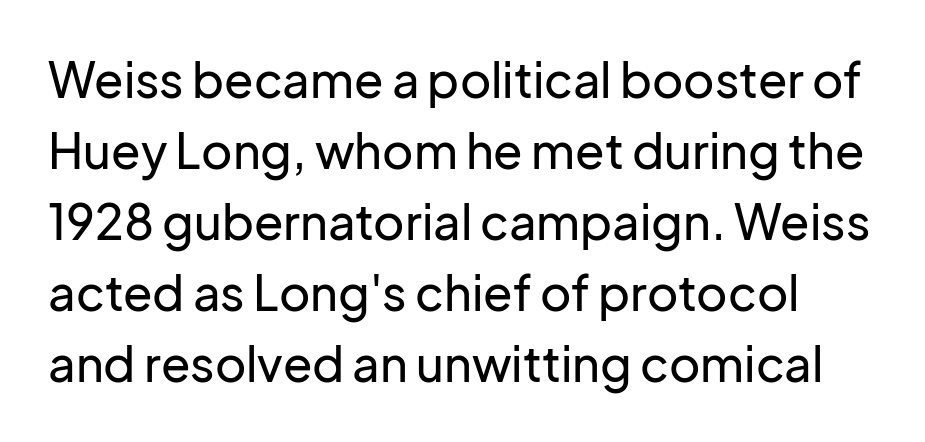
{"serif": "no", "italic": "no", "width": "normal", "stroke_contrast": "low", "x_height": "medium", "monospaced": "no", "underline": "no", "line_spacing": "normal", "line_spacing_ratio": 1.48, "letter_spacing": "normal", "letter_spacing_em": 0.0, "glyph_px": 48}
